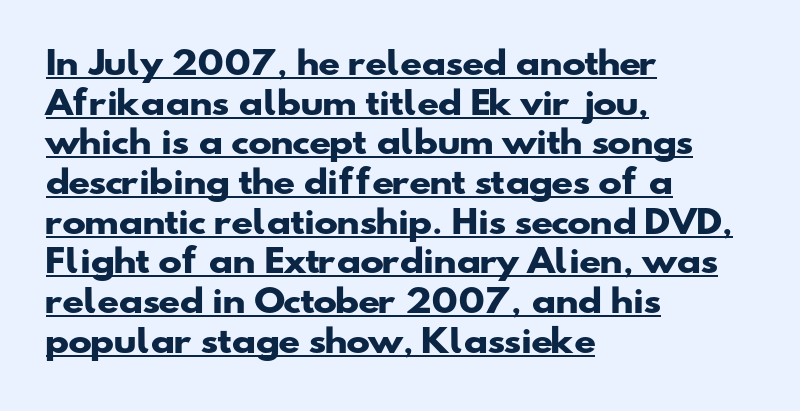
The image shows 32 px heavy, wide sans-serif type; set left-aligned, line spacing 1.24x, normal letter spacing, underlined; low stroke contrast and a small x-height.
